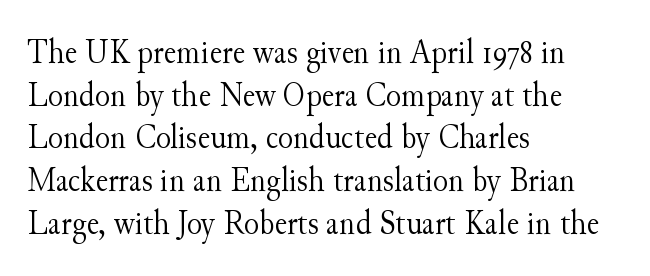
The image shows 35 px light serif type, upright; set left-aligned, line spacing 1.22x, normal letter spacing, not underlined; medium stroke contrast and a small x-height.
